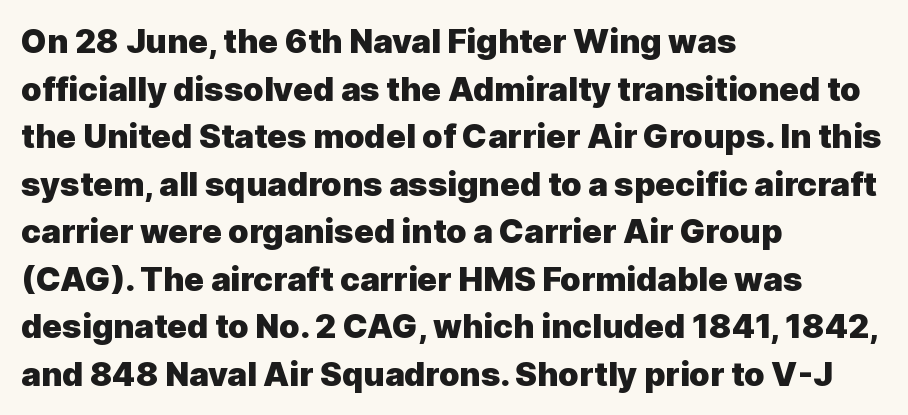
Q: Is the text bold? A: Yes.
Q: Is the text italic (slanted)? A: No, it is upright.
Q: Is the typeface a serif or a sans-serif typeface? A: Sans-serif.
Q: Is the text underlined? A: No.
Q: How is the paragraph aligned? A: Left-aligned.
Q: Is the spacing between letters normal or unusually wide? A: Normal.
Q: Is the spacing between lines tight, normal or loose? A: Normal.
Q: Width (condensed, normal, or wide)? A: Normal.
Q: x-height? A: Medium.
Q: Monospaced? A: No.
